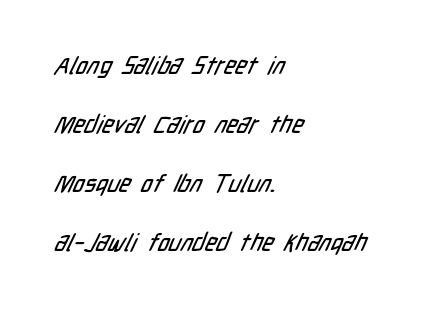
{"underline": "no", "align": "left", "line_spacing": "loose", "line_spacing_ratio": 2.46, "letter_spacing": "normal", "letter_spacing_em": 0.0, "glyph_px": 24}
